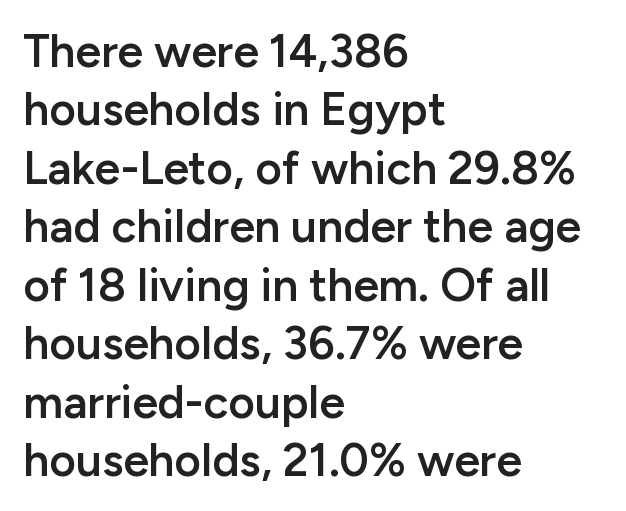
Slightly chunky letters — semibold, I'd say, not full bold. Regarding leading, the lines here are spaced in the standard way. Think of a printed novel: that variable character pitch is what you see here. Quick note: not italic, upright. Descenders are the only things crossing below the line. Standard letterfit; no display-style spreading of the glyphs.
